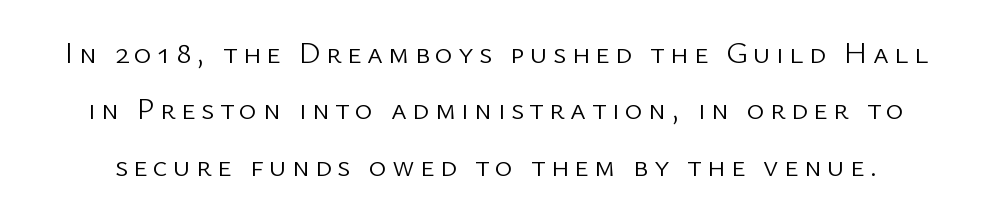
Q: Is the text bold? A: No.
Q: Is the text italic (slanted)? A: No, it is upright.
Q: Is the typeface a serif or a sans-serif typeface? A: Sans-serif.
Q: Is the text underlined? A: No.
Q: Width (condensed, normal, or wide)? A: Normal.
Q: Stroke contrast? A: Low.
Q: x-height? A: Medium.
Q: Monospaced? A: No.
